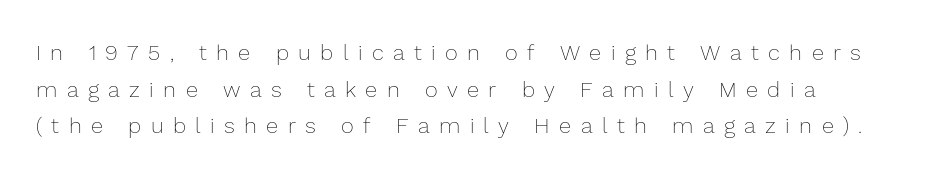
The image shows 22 px text type, upright; set left-aligned, normal line spacing (1.66x), unusually wide letter spacing (+0.43 em), not underlined.
